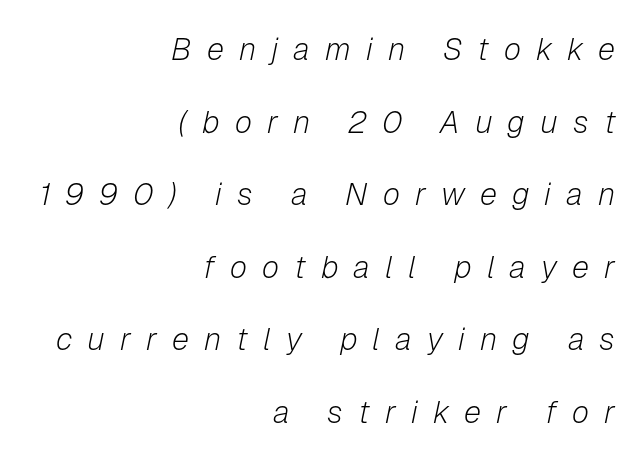
Q: Is the text bold? A: No.
Q: Is the text italic (slanted)? A: Yes, it leans right by about 12 degrees.
Q: Is the text underlined? A: No.
Q: How is the paragraph aligned? A: Right-aligned.
Q: Is the spacing between letters normal or unusually wide? A: Unusually wide.
Q: Is the spacing between lines tight, normal or loose? A: Loose.
Q: Width (condensed, normal, or wide)? A: Normal.
Q: Stroke contrast? A: Low.
Q: x-height? A: Medium.
Q: Monospaced? A: No.
